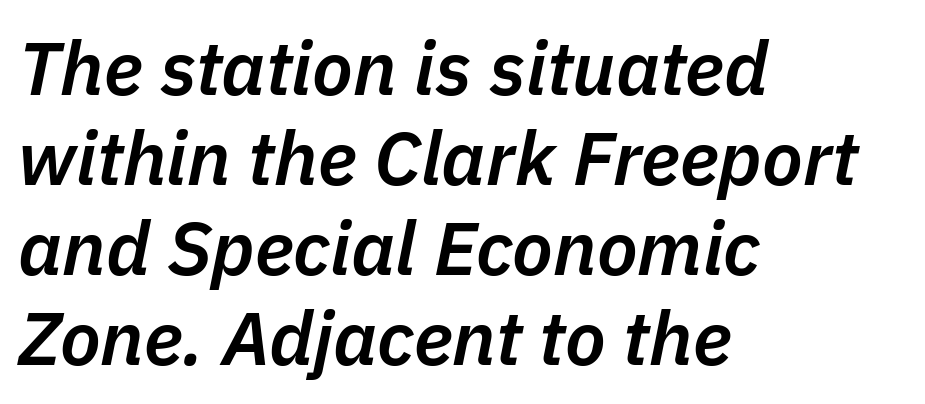
{"italic": "yes", "lean": "right", "slant_degrees": 11, "bold": "semi", "weight": "semibold", "width": "normal", "stroke_contrast": "low", "x_height": "medium", "monospaced": "no", "underline": "no", "align": "left", "line_spacing_ratio": 1.2, "letter_spacing": "normal", "letter_spacing_em": 0.0, "glyph_px": 75}
